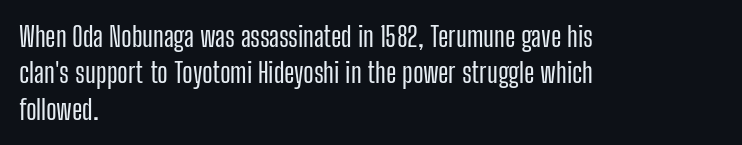
No feet cap the strokes, marking this as sans-serif type. Rule under the text: the space is simply empty. Glyph-to-glyph distance matches everyday printed text. Note the varied advance widths — an 'i' is clearly narrower than an 'm'.
